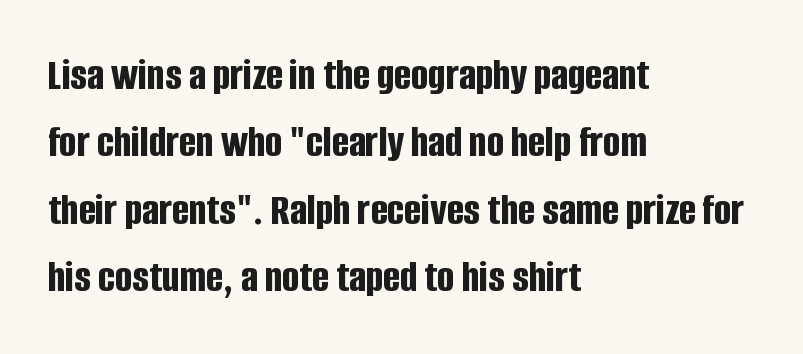
Q: Is the text bold? A: Yes.
Q: Is the text italic (slanted)? A: No, it is upright.
Q: Is the typeface a serif or a sans-serif typeface? A: Sans-serif.
Q: Is the text underlined? A: No.
Q: How is the paragraph aligned? A: Left-aligned.
Q: Is the spacing between letters normal or unusually wide? A: Normal.
Q: Is the spacing between lines tight, normal or loose? A: Normal.
Q: Width (condensed, normal, or wide)? A: Condensed.
Q: Stroke contrast? A: Low.
Q: x-height? A: Large.
Q: Monospaced? A: No.
